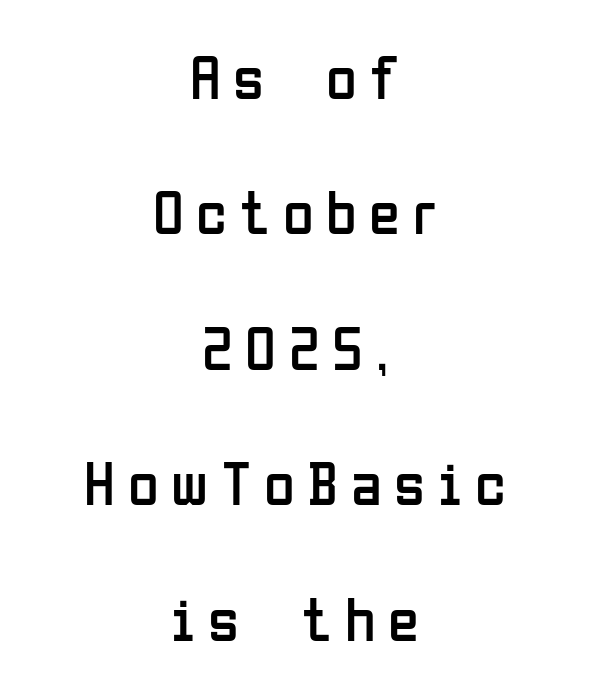
The image shows 63 px regular-weight, condensed sans-serif type, upright; set centered, loose line spacing (2.15x), unusually wide letter spacing (+0.2 em), not underlined; low stroke contrast and a medium x-height.
